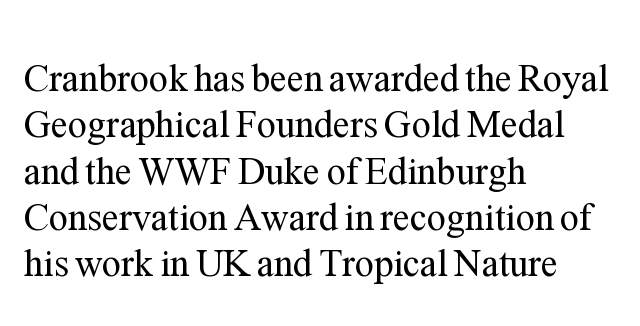
The font is comparable to plain body text, perhaps lighter. Quick note: not italic, upright. In terms of letterspacing, this is plain default setting. Serifs: yes, visible at the terminals of the letterforms. Only glyphs here, with clear space below each row.
